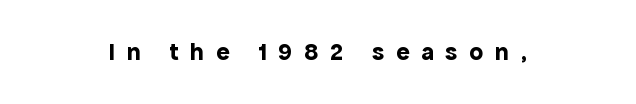
{"italic": "no", "bold": "yes", "underline": "no", "align": "center", "letter_spacing": "wide", "letter_spacing_em": 0.47, "glyph_px": 25}
